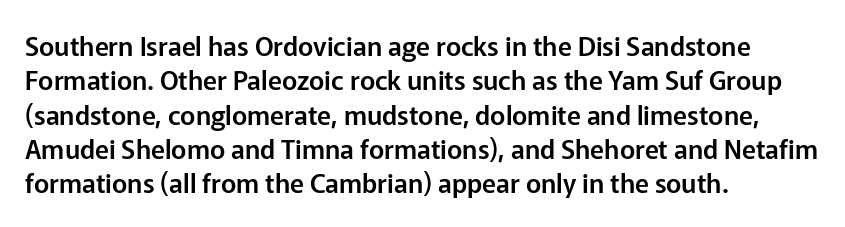
Here the glyphs are tracked normally, forming tight word shapes. Notice how the passage keeps a crisp vertical edge on the left only. A normal amount of white space separates one row of letters from the next. The string is rendered with underlining switched off.
